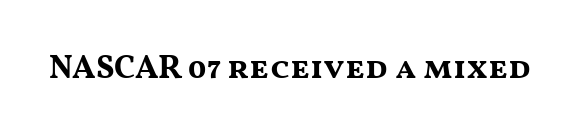
{"serif": "no", "italic": "no", "bold": "yes", "weight": "bold", "width": "wide", "stroke_contrast": "medium", "x_height": "medium", "monospaced": "no", "underline": "no", "letter_spacing": "normal", "letter_spacing_em": 0.0, "glyph_px": 33}
